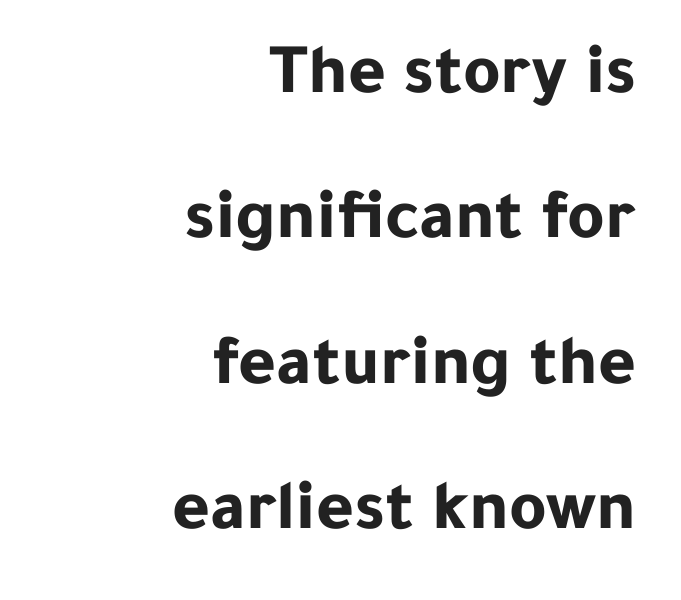
The image shows 72 px bold sans-serif type, upright; set right-aligned, loose line spacing (2.02x), normal letter spacing, not underlined; low stroke contrast and a medium x-height.
